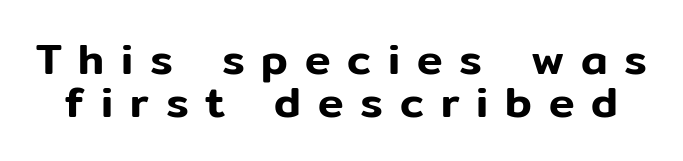
{"serif": "no", "italic": "no", "width": "normal", "stroke_contrast": "low", "x_height": "medium", "monospaced": "no", "underline": "no", "line_spacing": "tight", "line_spacing_ratio": 1.01, "letter_spacing": "wide", "letter_spacing_em": 0.39, "glyph_px": 43}
